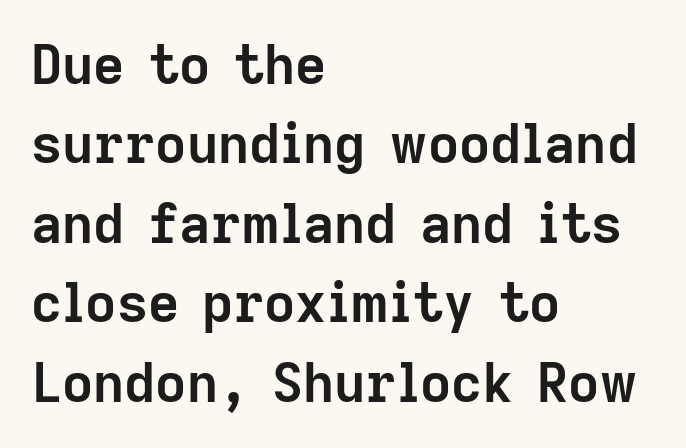
{"serif": "no", "italic": "no", "bold": "yes", "weight": "semibold", "width": "normal", "stroke_contrast": "low", "x_height": "medium", "monospaced": "no", "underline": "no", "align": "left", "line_spacing": "normal", "line_spacing_ratio": 1.47, "letter_spacing": "normal", "letter_spacing_em": 0.0, "glyph_px": 54}
